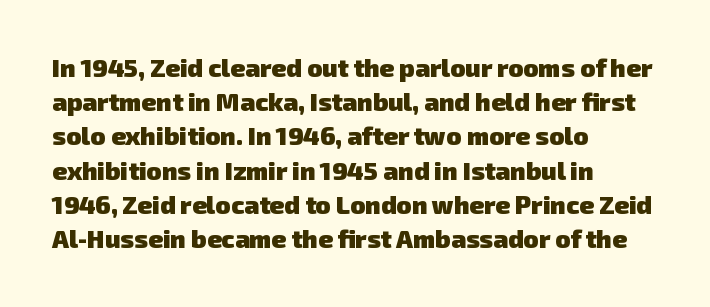
{"bold": "yes", "underline": "no", "align": "left", "line_spacing": "normal", "line_spacing_ratio": 1.37, "letter_spacing": "normal", "letter_spacing_em": 0.0, "glyph_px": 25}
